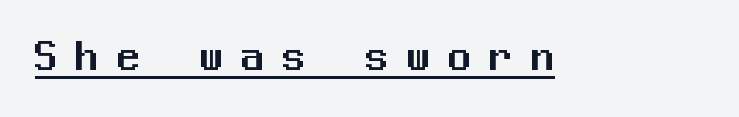
Q: Is the text italic (slanted)? A: No, it is upright.
Q: Is the typeface a serif or a sans-serif typeface? A: Sans-serif.
Q: Is the text underlined? A: Yes.
Q: Is the spacing between letters normal or unusually wide? A: Unusually wide.
Q: Width (condensed, normal, or wide)? A: Normal.
Q: Stroke contrast? A: Medium.
Q: x-height? A: Medium.
Q: Monospaced? A: Yes.
